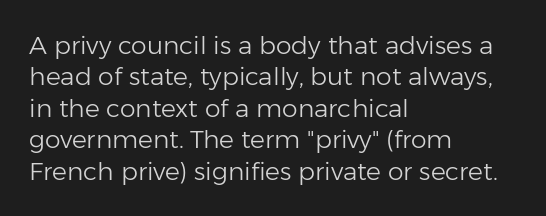
The image shows 25 px text type, upright; set left-aligned, normal line spacing (1.26x), normal letter spacing, not underlined.
